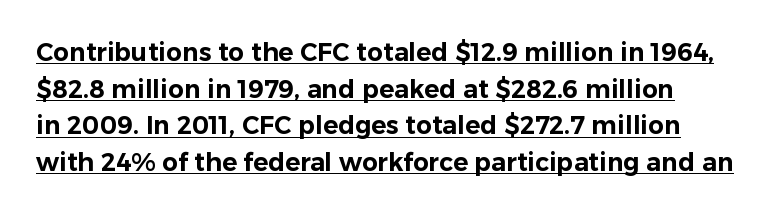
Line spacing here is normal. Short note: letters normally spaced. Underlining? Definitely there. The letters stand straight up with perfectly vertical stems.
